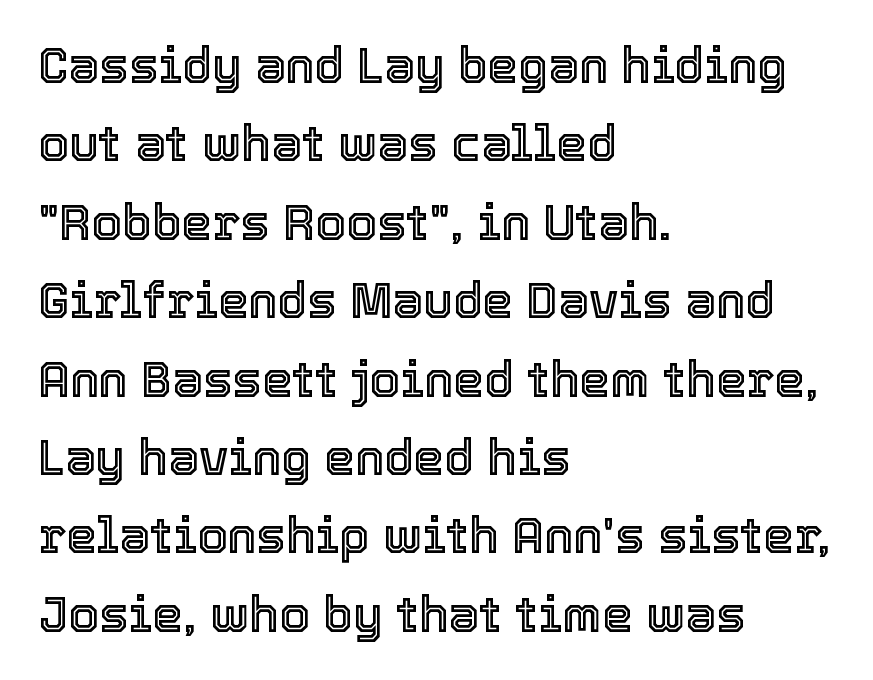
{"italic": "no", "width": "normal", "x_height": "medium", "monospaced": "no", "underline": "no", "align": "left", "line_spacing": "normal", "line_spacing_ratio": 1.6, "letter_spacing": "normal", "letter_spacing_em": 0.0, "glyph_px": 49}
